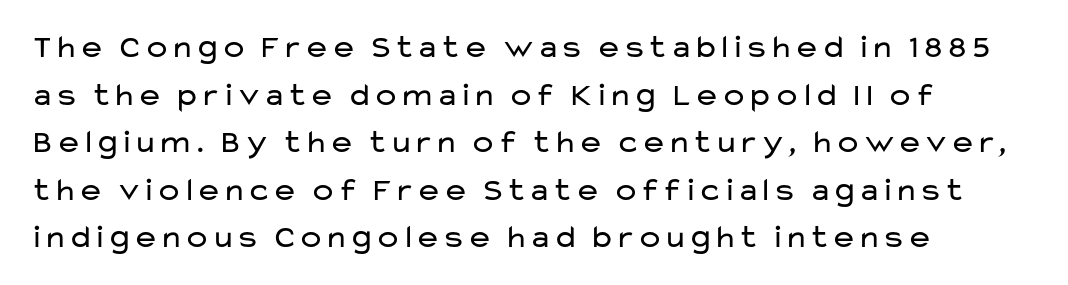
Q: Is the text bold? A: No.
Q: Is the text italic (slanted)? A: No, it is upright.
Q: Is the typeface a serif or a sans-serif typeface? A: Sans-serif.
Q: Is the text underlined? A: No.
Q: How is the paragraph aligned? A: Left-aligned.
Q: Is the spacing between letters normal or unusually wide? A: Normal.
Q: Is the spacing between lines tight, normal or loose? A: Normal.
Q: Width (condensed, normal, or wide)? A: Wide.
Q: Stroke contrast? A: Low.
Q: x-height? A: Medium.
Q: Monospaced? A: No.
